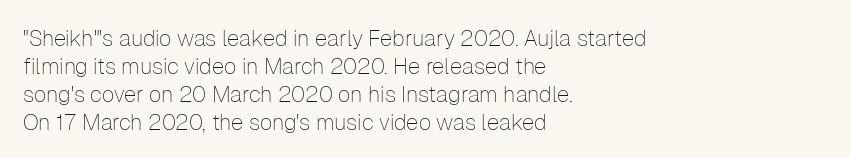
The image shows 22 px text type, upright; set left-aligned, normal line spacing (1.28x), normal letter spacing, not underlined.
